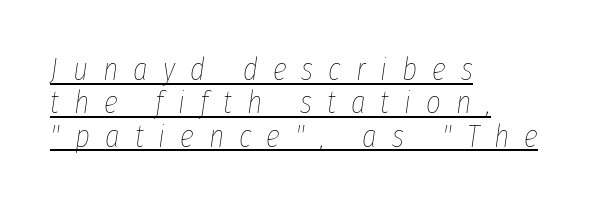
Caption: expanded tracking, letters set apart. Students, observe: this is what under-led, compact text looks like. One-word summary of the alignment: left. You can see a thin bar hugging the bottom of the glyphs.
